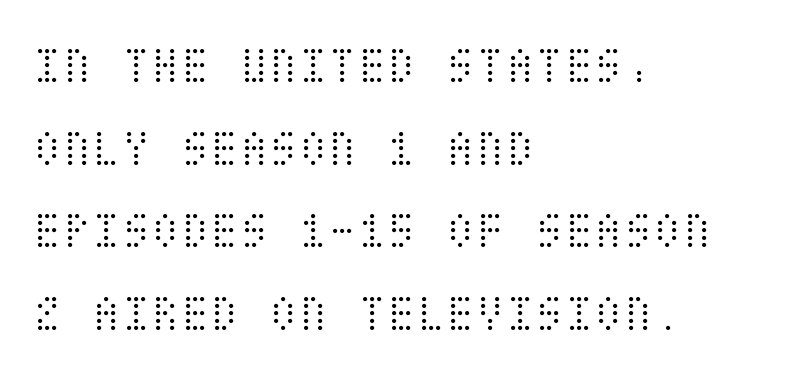
Q: Is the text bold? A: No.
Q: Is the text italic (slanted)? A: No, it is upright.
Q: Is the text underlined? A: No.
Q: How is the paragraph aligned? A: Left-aligned.
Q: Is the spacing between letters normal or unusually wide? A: Normal.
Q: Is the spacing between lines tight, normal or loose? A: Normal.
Q: Width (condensed, normal, or wide)? A: Condensed.
Q: Stroke contrast? A: Medium.
Q: x-height? A: Large.
